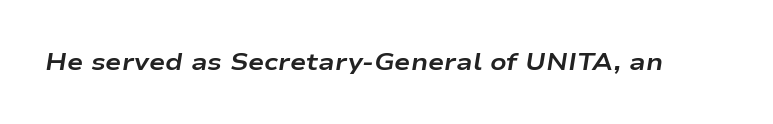
{"italic": "yes", "lean": "right", "slant_degrees": 9, "bold": "yes", "underline": "no", "letter_spacing": "normal", "letter_spacing_em": 0.0, "glyph_px": 24}
